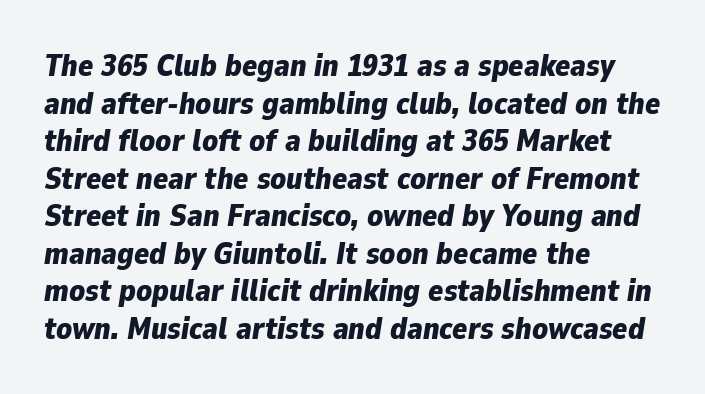
Visually the block forms a straight wall on the left and a jagged coastline on the right. Note the varied advance widths — an 'i' is clearly narrower than an 'm'. Does the weight exceed regular? Yes, all the way to bold. Caption: standard tracking, unaltered.
